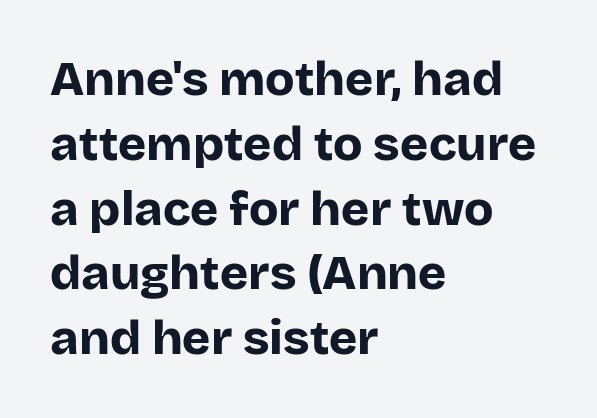
{"serif": "no", "italic": "no", "bold": "yes", "weight": "bold", "width": "normal", "stroke_contrast": "low", "x_height": "large", "monospaced": "no", "underline": "no", "align": "left", "line_spacing": "normal", "line_spacing_ratio": 1.35, "letter_spacing": "normal", "letter_spacing_em": 0.0, "glyph_px": 48}
